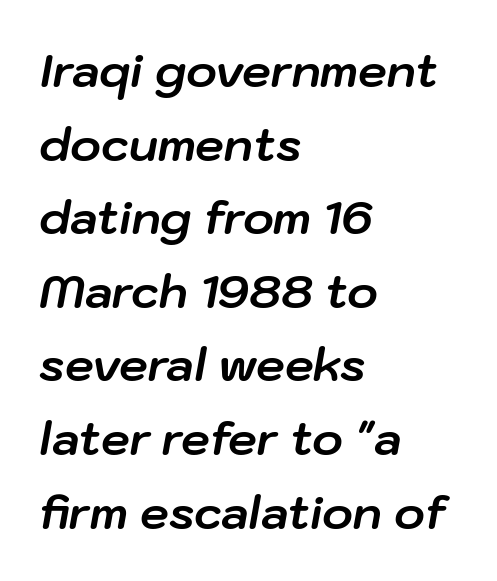
Q: Is the text bold? A: Yes.
Q: Is the text italic (slanted)? A: Yes, it leans right by about 10 degrees.
Q: Is the text underlined? A: No.
Q: How is the paragraph aligned? A: Left-aligned.
Q: Is the spacing between letters normal or unusually wide? A: Normal.
Q: Is the spacing between lines tight, normal or loose? A: Normal.
Q: Width (condensed, normal, or wide)? A: Normal.
Q: Stroke contrast? A: Low.
Q: x-height? A: Medium.
Q: Monospaced? A: No.
